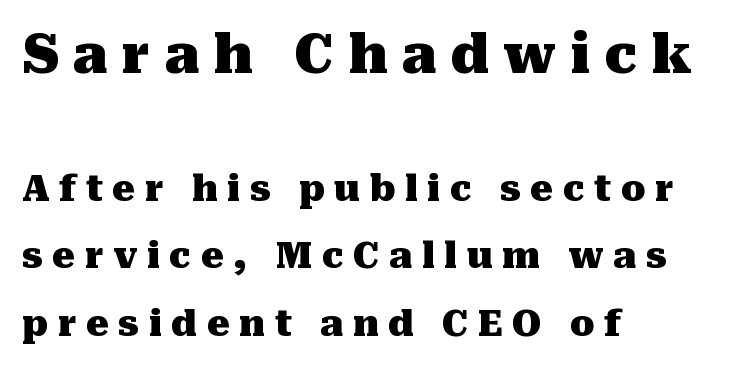
{"serif": "yes", "italic": "no", "bold": "yes", "weight": "heavy", "width": "normal", "stroke_contrast": "medium", "x_height": "medium", "monospaced": "no", "underline": "no", "align": "left", "line_spacing_ratio": 1.88, "letter_spacing": "wide", "letter_spacing_em": 0.26, "larger_block": "first", "size_ratio": 1.5, "glyph_px": 54}
